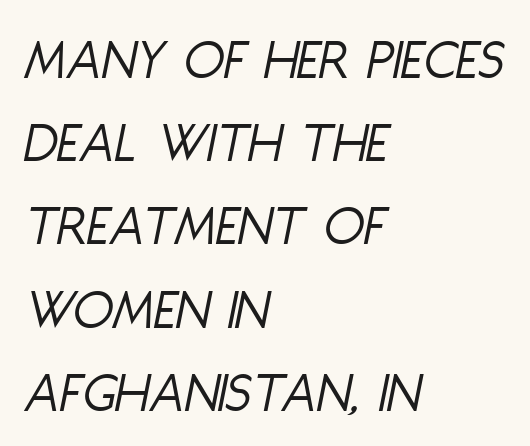
{"italic": "yes", "lean": "right", "slant_degrees": 11, "bold": "no", "weight": "light", "width": "condensed", "stroke_contrast": "low", "x_height": "large", "monospaced": "no", "underline": "no", "align": "left", "line_spacing": "normal", "line_spacing_ratio": 1.41, "letter_spacing": "normal", "letter_spacing_em": 0.0, "glyph_px": 59}
